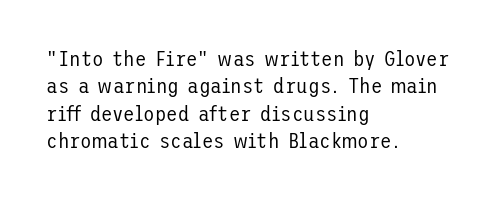
Reading down the block, your eye returns to a fixed left position each line. The weight tops out at a normal text grade. Interline gaps are of average width in this sample. The letters sit at their default tracking, neither squeezed nor spread.
